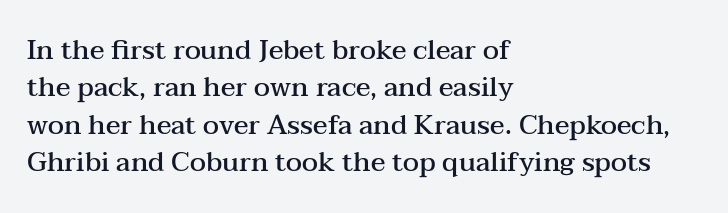
The image shows 27 px text type, upright; set left-aligned, normal line spacing (1.38x), normal letter spacing, not underlined.
